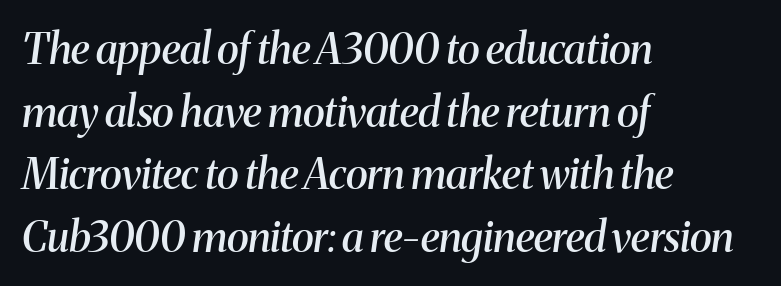
{"serif": "yes", "italic": "yes", "lean": "right", "slant_degrees": 8, "bold": "semi", "weight": "semibold", "width": "normal", "stroke_contrast": "medium", "x_height": "medium", "monospaced": "no", "underline": "no", "align": "left", "line_spacing": "normal", "line_spacing_ratio": 1.49, "letter_spacing": "normal", "letter_spacing_em": 0.0, "glyph_px": 42}
